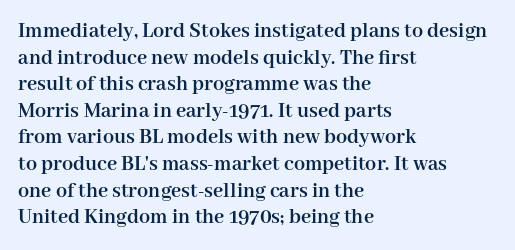
Q: Is the text bold? A: Yes.
Q: Is the text italic (slanted)? A: No, it is upright.
Q: Is the text underlined? A: No.
Q: How is the paragraph aligned? A: Left-aligned.
Q: Is the spacing between letters normal or unusually wide? A: Normal.
